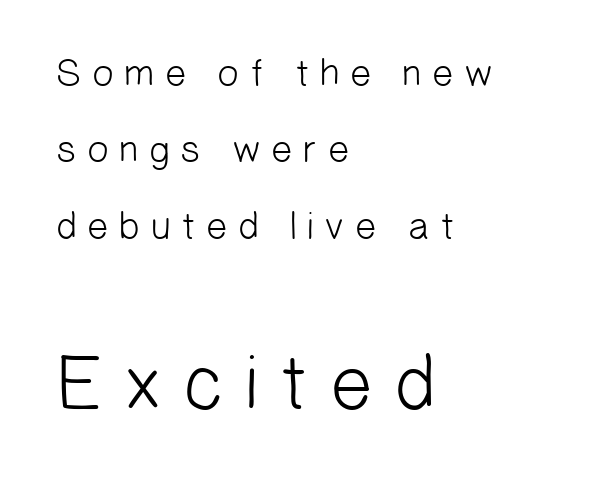
{"serif": "no", "bold": "no", "weight": "light", "width": "normal", "stroke_contrast": "low", "x_height": "medium", "monospaced": "no", "underline": "no", "align": "left", "line_spacing": "loose", "line_spacing_ratio": 1.96, "letter_spacing": "wide", "letter_spacing_em": 0.22, "larger_block": "second", "size_ratio": 2.0, "glyph_px": 78}
